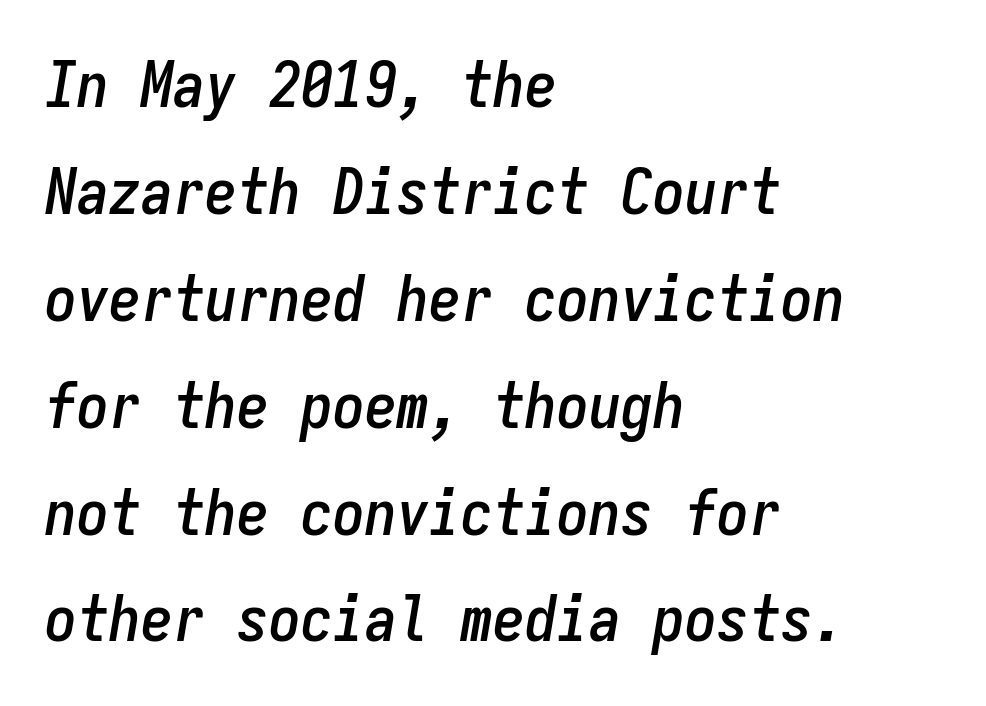
Q: Is the text italic (slanted)? A: Yes, it leans right by about 9 degrees.
Q: Is the text underlined? A: No.
Q: How is the paragraph aligned? A: Left-aligned.
Q: Is the spacing between letters normal or unusually wide? A: Normal.
Q: Is the spacing between lines tight, normal or loose? A: Normal.
Q: Width (condensed, normal, or wide)? A: Condensed.
Q: Stroke contrast? A: Low.
Q: x-height? A: Medium.
Q: Monospaced? A: Yes.
